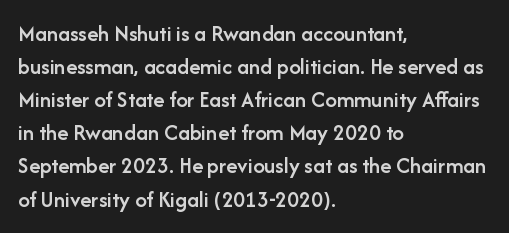
Q: Is the text bold? A: Semi-bold.
Q: Is the text italic (slanted)? A: No, it is upright.
Q: Is the text underlined? A: No.
Q: How is the paragraph aligned? A: Left-aligned.
Q: Is the spacing between letters normal or unusually wide? A: Normal.
Q: Is the spacing between lines tight, normal or loose? A: Normal.
